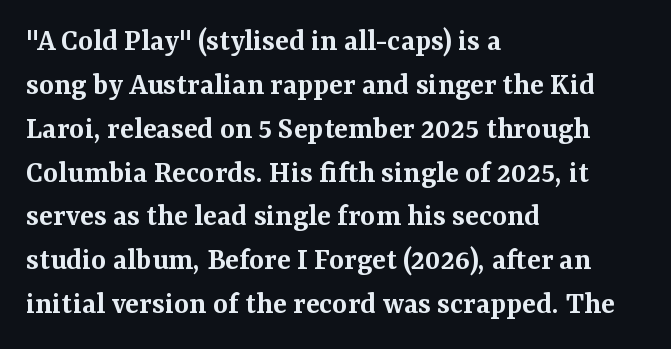
The image shows 32 px semibold serif type, upright; set left-aligned, normal line spacing (1.37x), normal letter spacing, not underlined; medium stroke contrast and a medium x-height.
